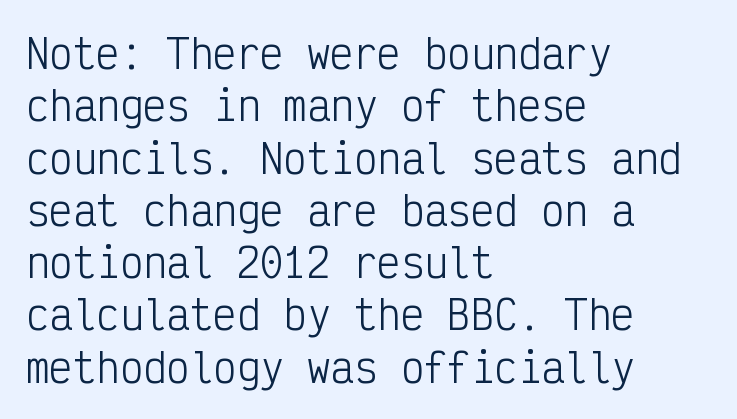
{"serif": "no", "italic": "no", "bold": "no", "weight": "light", "width": "condensed", "stroke_contrast": "low", "x_height": "medium", "monospaced": "yes", "underline": "no", "align": "left", "line_spacing": "normal", "line_spacing_ratio": 1.34, "letter_spacing": "normal", "letter_spacing_em": 0.0, "glyph_px": 39}
